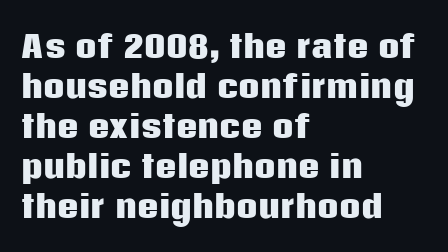
Q: Is the text bold? A: Yes.
Q: Is the text italic (slanted)? A: No, it is upright.
Q: Is the typeface a serif or a sans-serif typeface? A: Sans-serif.
Q: Is the text underlined? A: No.
Q: How is the paragraph aligned? A: Left-aligned.
Q: Is the spacing between letters normal or unusually wide? A: Normal.
Q: Is the spacing between lines tight, normal or loose? A: Normal.
Q: Width (condensed, normal, or wide)? A: Normal.
Q: Stroke contrast? A: Low.
Q: x-height? A: Large.
Q: Monospaced? A: No.
